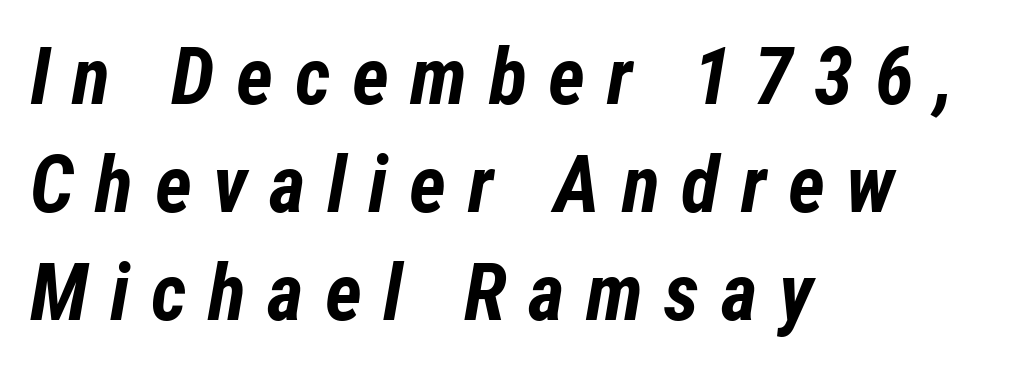
{"italic": "yes", "lean": "right", "slant_degrees": 12, "bold": "yes", "weight": "bold", "width": "condensed", "stroke_contrast": "low", "x_height": "medium", "monospaced": "no", "underline": "no", "align": "left", "line_spacing": "normal", "line_spacing_ratio": 1.37, "letter_spacing": "wide", "letter_spacing_em": 0.27, "glyph_px": 79}
